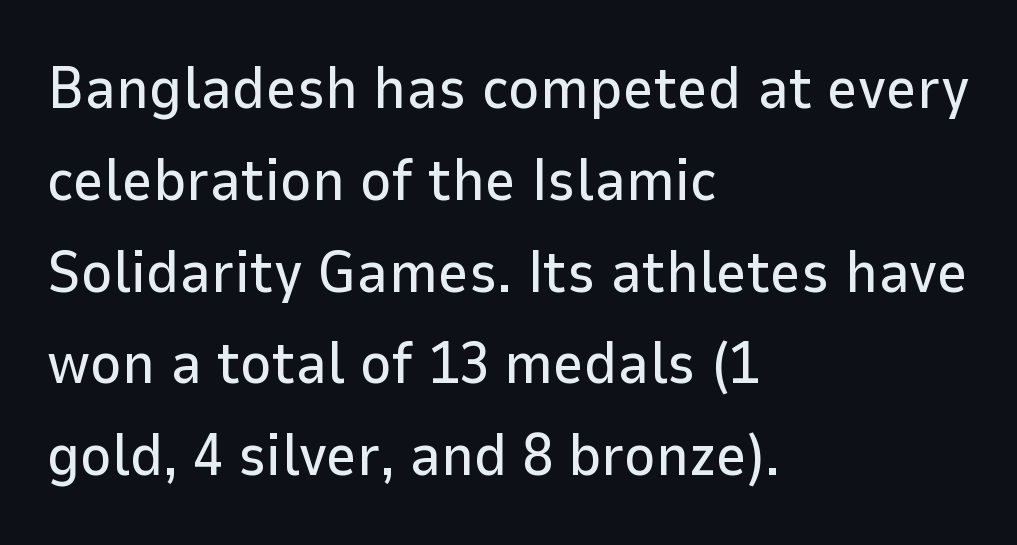
The image shows 60 px sans-serif type, upright; set left-aligned, normal line spacing (1.53x), normal letter spacing, not underlined; low stroke contrast and a medium x-height.
